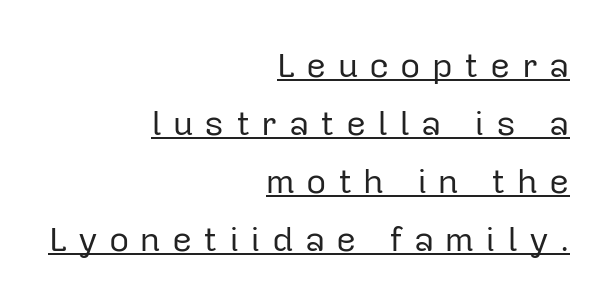
{"serif": "no", "italic": "no", "bold": "no", "weight": "regular", "width": "normal", "stroke_contrast": "low", "x_height": "medium", "monospaced": "no", "underline": "yes", "align": "right", "line_spacing": "normal", "line_spacing_ratio": 1.66, "letter_spacing": "wide", "letter_spacing_em": 0.32, "glyph_px": 35}
